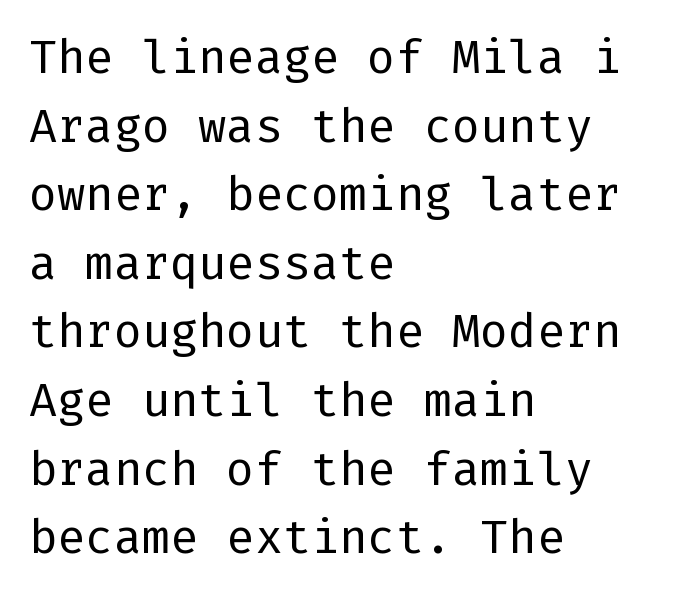
The image shows 47 px regular-weight sans-serif type, upright; set left-aligned, normal line spacing (1.46x), normal letter spacing, not underlined; low stroke contrast and a medium x-height.
